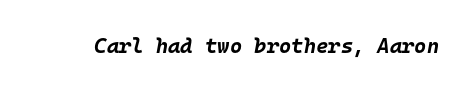
Letters rest on an invisible, unmarked baseline. Between one letter and the next there's only the usual sliver of space. Typographic density is high because the face is bold. When letters slant like this, we call the style italic.
